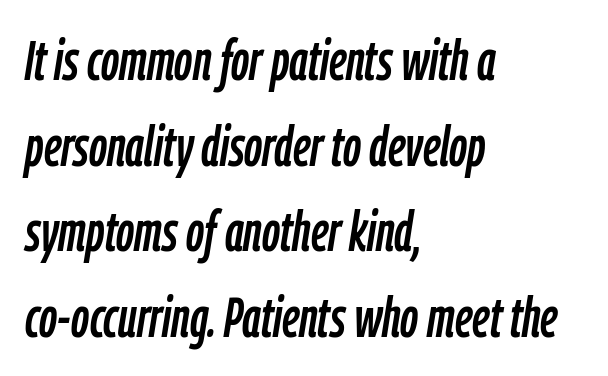
{"italic": "yes", "lean": "right", "slant_degrees": 9, "width": "condensed", "stroke_contrast": "low", "x_height": "medium", "monospaced": "no", "underline": "no", "align": "left", "line_spacing": "normal", "line_spacing_ratio": 1.53, "letter_spacing": "normal", "letter_spacing_em": 0.0, "glyph_px": 56}
